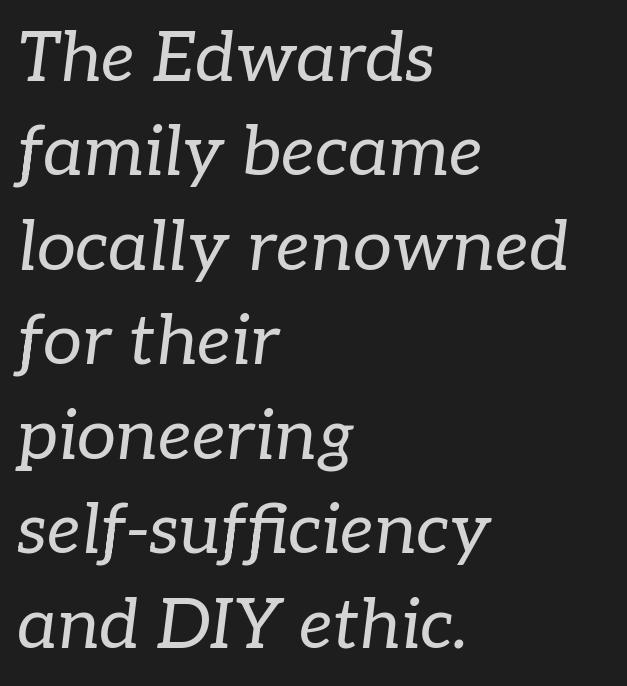
{"serif": "yes", "italic": "yes", "lean": "right", "slant_degrees": 7, "bold": "no", "weight": "regular", "width": "normal", "stroke_contrast": "low", "x_height": "medium", "monospaced": "no", "underline": "no", "align": "left", "line_spacing": "normal", "line_spacing_ratio": 1.35, "letter_spacing": "normal", "letter_spacing_em": 0.0, "glyph_px": 70}
